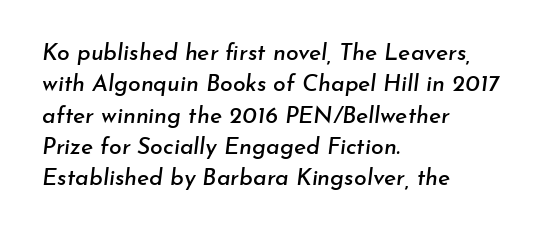
Q: Is the text italic (slanted)? A: Yes, it leans right by about 7 degrees.
Q: Is the text underlined? A: No.
Q: How is the paragraph aligned? A: Left-aligned.
Q: Is the spacing between letters normal or unusually wide? A: Normal.
Q: Is the spacing between lines tight, normal or loose? A: Normal.
